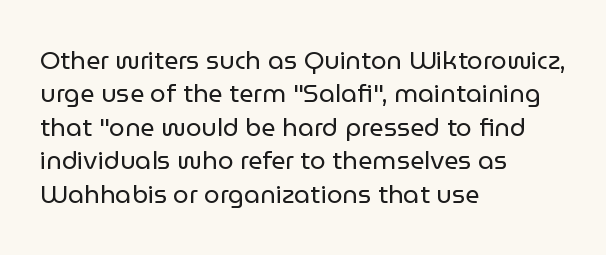
Notice how the stems are strictly vertical — no italics here. Clear beneath every line of the passage. Compared with typical paragraphs, the rows here are spaced about the same. The letters look calm and open, with moderate or lighter stems. Spacing between characters is what you'd get straight out of the box.
